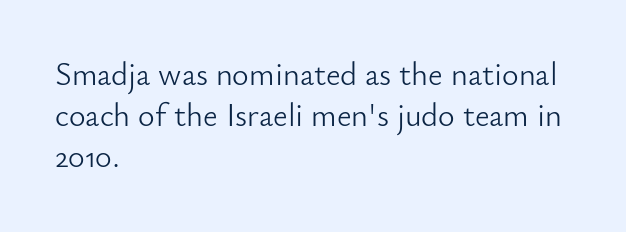
The words here are not underlined. The face used here is proportionally spaced, like ordinary book or web type. The rendering anchors every line to the left-hand side. The lettering stays uniformly vertical, giving the passage a roman look. Is there much room between lines? A standard amount, neither cramped nor airy.
